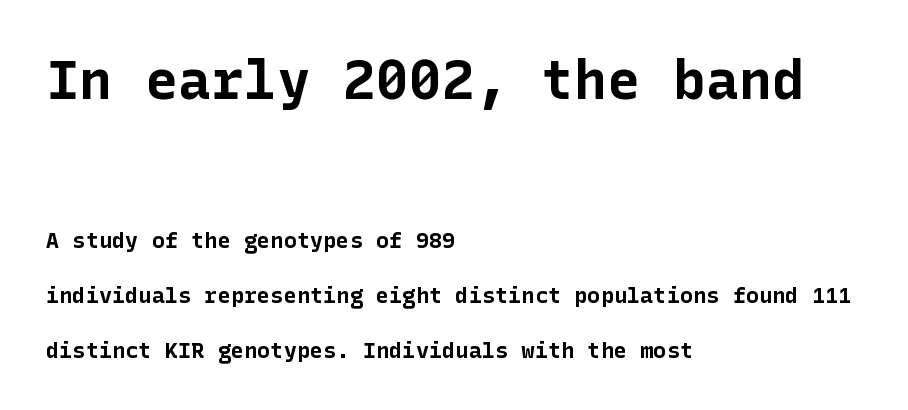
The image shows 55 px bold sans-serif type, upright; set left-aligned, loose line spacing (2.49x), normal letter spacing, not underlined; the first (top) block is 2.5x larger; low stroke contrast and a medium x-height.
